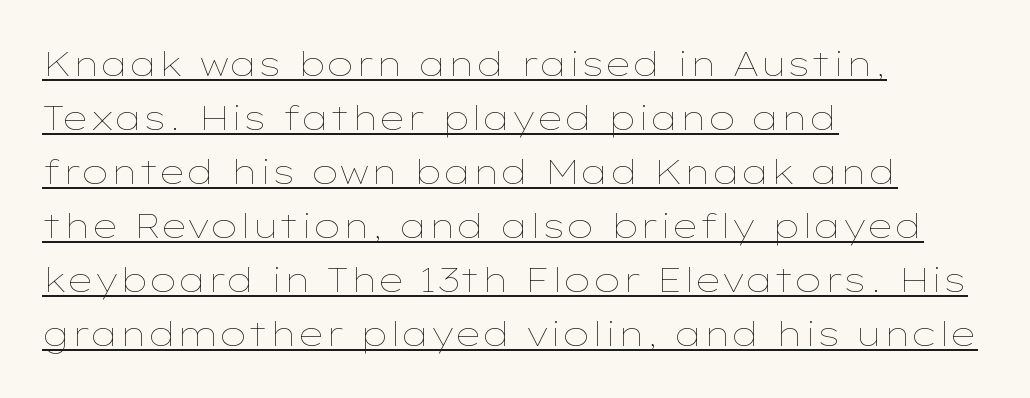
Q: Is the text bold? A: No.
Q: Is the text italic (slanted)? A: No, it is upright.
Q: Is the text underlined? A: Yes.
Q: How is the paragraph aligned? A: Left-aligned.
Q: Is the spacing between letters normal or unusually wide? A: Normal.
Q: Is the spacing between lines tight, normal or loose? A: Normal.
Q: Width (condensed, normal, or wide)? A: Wide.
Q: Stroke contrast? A: Low.
Q: x-height? A: Medium.
Q: Monospaced? A: No.
